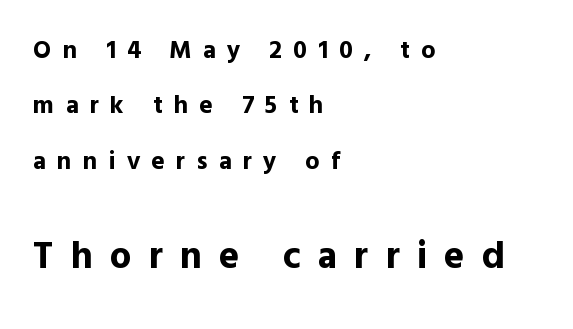
The image shows 38 px bold sans-serif type, upright; set left-aligned, loose line spacing (2.22x), unusually wide letter spacing (+0.45 em), not underlined; the second (bottom) block is 1.52x larger; a medium x-height.
